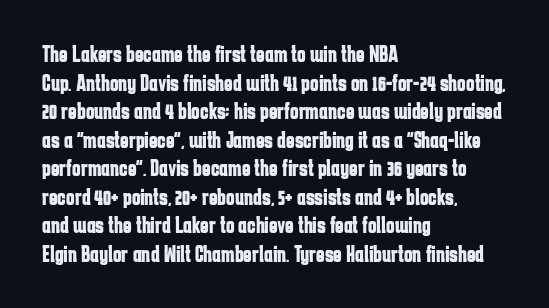
{"italic": "no", "bold": "yes", "underline": "no", "align": "left", "line_spacing_ratio": 1.24, "letter_spacing": "normal", "letter_spacing_em": 0.0, "glyph_px": 23}
